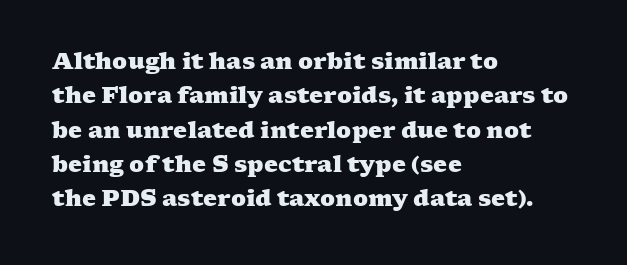
Q: Is the text bold? A: Yes.
Q: Is the text underlined? A: No.
Q: How is the paragraph aligned? A: Left-aligned.
Q: Is the spacing between letters normal or unusually wide? A: Normal.
Q: Is the spacing between lines tight, normal or loose? A: Normal.
